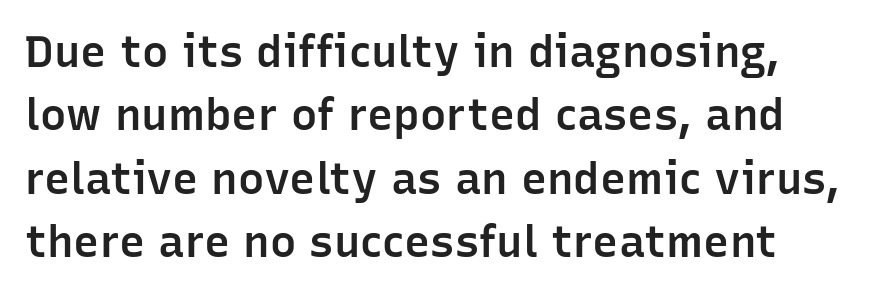
Q: Is the text bold? A: Semi-bold.
Q: Is the text italic (slanted)? A: No, it is upright.
Q: Is the typeface a serif or a sans-serif typeface? A: Sans-serif.
Q: Is the text underlined? A: No.
Q: Is the spacing between letters normal or unusually wide? A: Normal.
Q: Is the spacing between lines tight, normal or loose? A: Normal.
Q: Width (condensed, normal, or wide)? A: Normal.
Q: Stroke contrast? A: Low.
Q: x-height? A: Medium.
Q: Monospaced? A: No.
